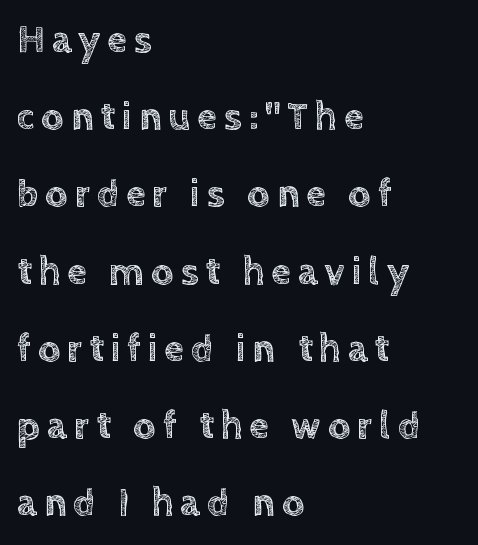
Q: Is the text italic (slanted)? A: No, it is upright.
Q: Is the text underlined? A: No.
Q: How is the paragraph aligned? A: Left-aligned.
Q: Is the spacing between lines tight, normal or loose? A: Loose.
Q: Width (condensed, normal, or wide)? A: Normal.
Q: x-height? A: Large.
Q: Monospaced? A: No.
